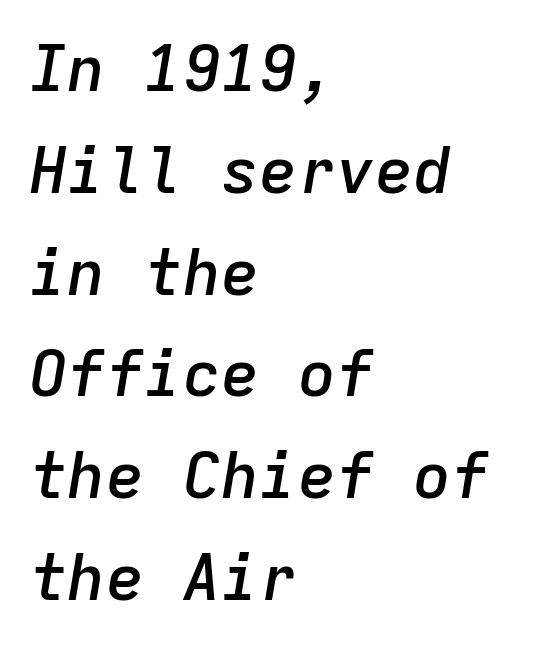
{"italic": "yes", "lean": "right", "slant_degrees": 9, "bold": "semi", "weight": "semibold", "width": "normal", "stroke_contrast": "low", "x_height": "medium", "monospaced": "yes", "underline": "no", "align": "left", "line_spacing": "normal", "line_spacing_ratio": 1.59, "letter_spacing": "normal", "letter_spacing_em": 0.0, "glyph_px": 64}
